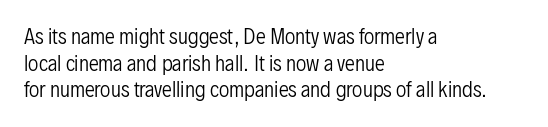
{"italic": "no", "bold": "no", "underline": "no", "align": "left", "line_spacing": "normal", "line_spacing_ratio": 1.33, "letter_spacing": "normal", "letter_spacing_em": 0.0, "glyph_px": 20}
